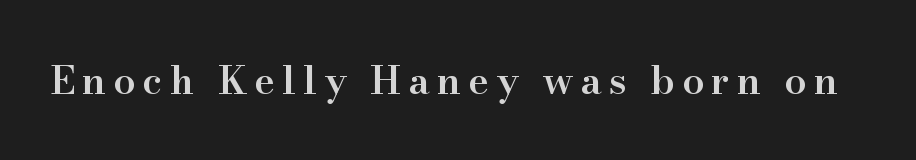
Typographic density is moderately raised because the face is semibold. The passage shown is not underscored anywhere. Designer's note — italics off, roman on. The passage shown is typed in a proportional face where columns would drift. You can tell from the footed stems that serif type was used.
